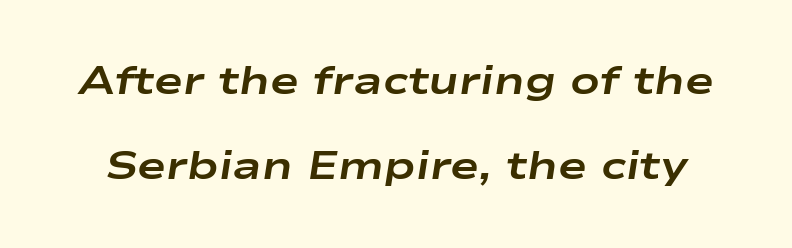
The image shows 39 px bold, wide type, italic (leaning right); set loose line spacing (2.19x), normal letter spacing, not underlined; low stroke contrast and a medium x-height.
